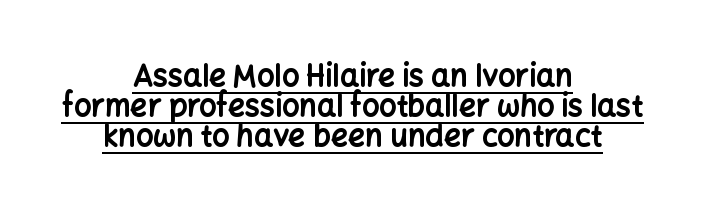
Type style note: lacks serifs. Does the weight exceed regular? Yes, all the way to bold. A typesetter would call this proportional, since set widths differ per character. Notice how descenders almost collide with the ascenders below — that's tight leading.
